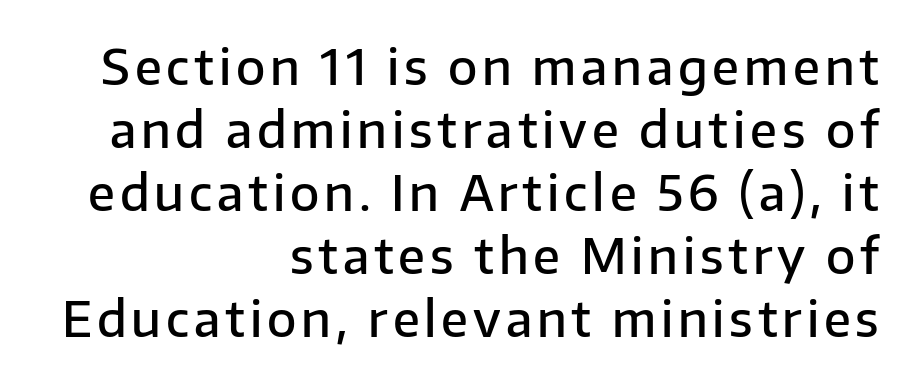
Anything drawn beneath the words? Only blank space. Weight: semibold (demi). Quick note: interline space is typical. Nope, not italic — everything's standing straight.
